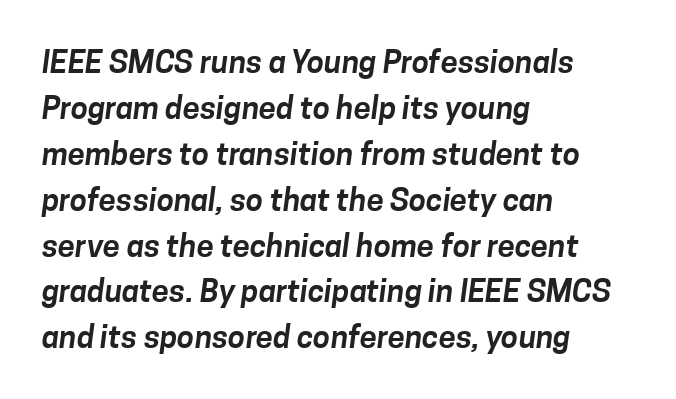
Q: Is the typeface a serif or a sans-serif typeface? A: Sans-serif.
Q: Is the text underlined? A: No.
Q: How is the paragraph aligned? A: Left-aligned.
Q: Is the spacing between letters normal or unusually wide? A: Normal.
Q: Is the spacing between lines tight, normal or loose? A: Normal.
Q: Width (condensed, normal, or wide)? A: Normal.
Q: Stroke contrast? A: Low.
Q: x-height? A: Medium.
Q: Monospaced? A: No.
